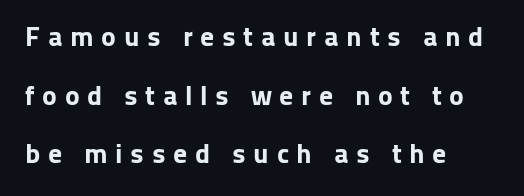
The image shows 28 px bold sans-serif type, upright; set left-aligned, loose line spacing (2.09x), unusually wide letter spacing (+0.27 em), not underlined; low stroke contrast and a medium x-height.
